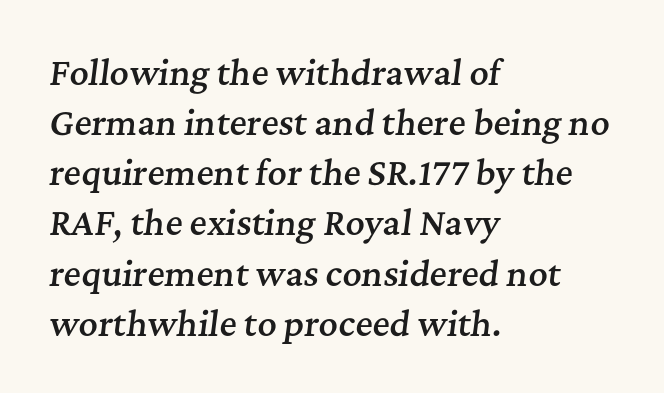
Interline gaps are of average width in this sample. Every letter is mildly thick-stroked: semibold rather than bold. These lines are composed in type with serifs. Type without underlining.
